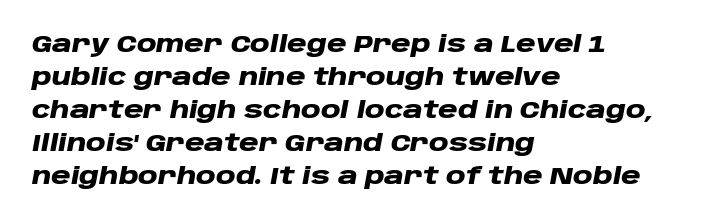
{"italic": "yes", "lean": "right", "slant_degrees": 10, "bold": "yes", "underline": "no", "align": "left", "line_spacing": "normal", "line_spacing_ratio": 1.38, "letter_spacing": "normal", "letter_spacing_em": 0.0, "glyph_px": 24}
